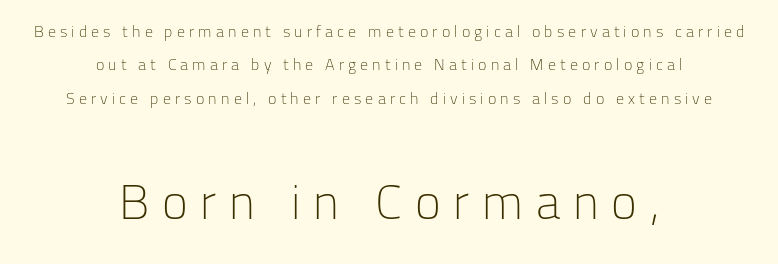
The image shows 49 px light sans-serif type, upright; set centered, loose line spacing (2.08x), unusually wide letter spacing (+0.26 em), not underlined; the second (bottom) block is 3.06x larger; low stroke contrast and a medium x-height.
